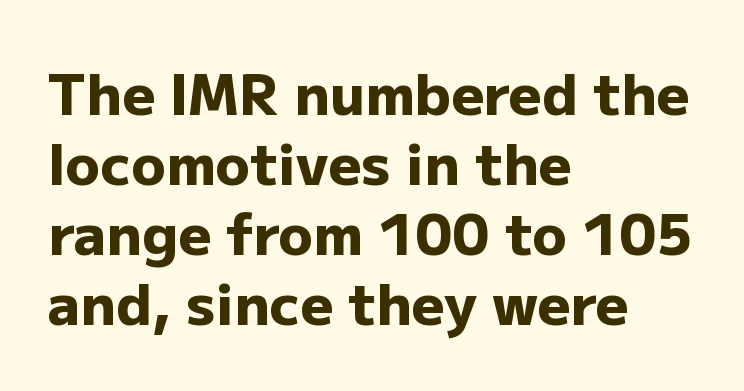
Does the lettering tilt? It doesn't — this is upright. The typesetter chose a ragged-right arrangement here. Set as a true bold cut, around the 700 mark. The rendering uses natural spacing where letterforms have individual widths. Descenders are the only things crossing below the line.
